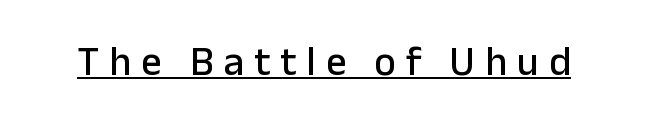
Q: Is the text italic (slanted)? A: No, it is upright.
Q: Is the typeface a serif or a sans-serif typeface? A: Sans-serif.
Q: Is the text underlined? A: Yes.
Q: Is the spacing between letters normal or unusually wide? A: Unusually wide.
Q: Width (condensed, normal, or wide)? A: Normal.
Q: Stroke contrast? A: Low.
Q: x-height? A: Medium.
Q: Monospaced? A: No.
